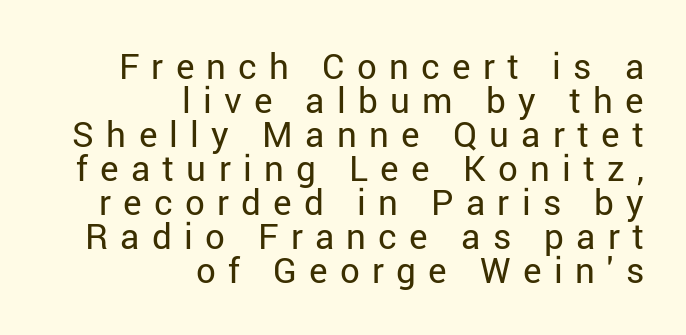
Q: Is the text bold? A: No.
Q: Is the text italic (slanted)? A: No, it is upright.
Q: Is the typeface a serif or a sans-serif typeface? A: Sans-serif.
Q: Is the text underlined? A: No.
Q: How is the paragraph aligned? A: Right-aligned.
Q: Is the spacing between letters normal or unusually wide? A: Unusually wide.
Q: Is the spacing between lines tight, normal or loose? A: Tight.
Q: Width (condensed, normal, or wide)? A: Normal.
Q: Stroke contrast? A: Low.
Q: x-height? A: Medium.
Q: Monospaced? A: No.
